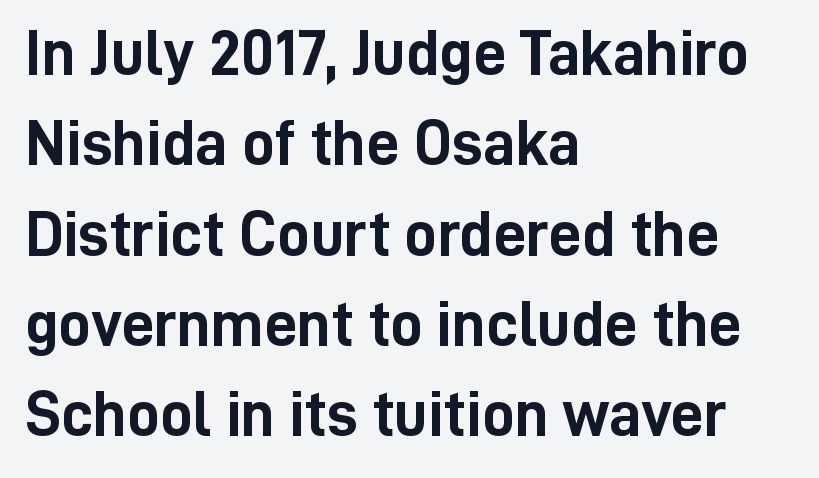
{"serif": "no", "italic": "no", "bold": "yes", "weight": "semibold", "width": "condensed", "stroke_contrast": "low", "x_height": "medium", "monospaced": "no", "underline": "no", "align": "left", "line_spacing": "normal", "line_spacing_ratio": 1.39, "letter_spacing": "normal", "letter_spacing_em": 0.0, "glyph_px": 65}
